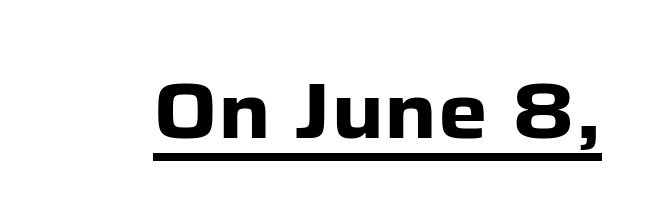
Q: Is the text bold? A: Yes.
Q: Is the text italic (slanted)? A: No, it is upright.
Q: Is the typeface a serif or a sans-serif typeface? A: Sans-serif.
Q: Is the text underlined? A: Yes.
Q: Is the spacing between letters normal or unusually wide? A: Normal.
Q: Width (condensed, normal, or wide)? A: Normal.
Q: Stroke contrast? A: Low.
Q: x-height? A: Medium.
Q: Monospaced? A: No.
